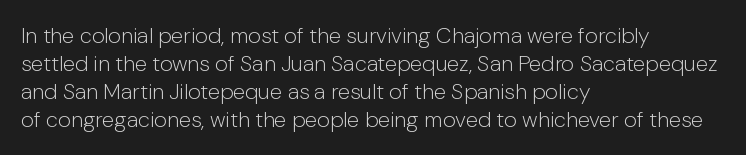
Q: Is the text bold? A: No.
Q: Is the text italic (slanted)? A: No, it is upright.
Q: Is the text underlined? A: No.
Q: How is the paragraph aligned? A: Left-aligned.
Q: Is the spacing between letters normal or unusually wide? A: Normal.
Q: Is the spacing between lines tight, normal or loose? A: Normal.
